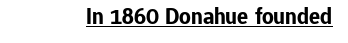
The image shows 23 px bold type, upright; set normal letter spacing, underlined.
